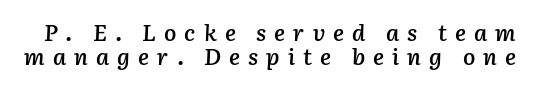
Looking at the ascenders, they clearly lean. Characters follow at a spacing far wider than the type designer built in. As a designer I'd log this as weight 600, semibold. Clear beneath every line of the passage. The rendering uses a small line-height, squeezing the rows.
